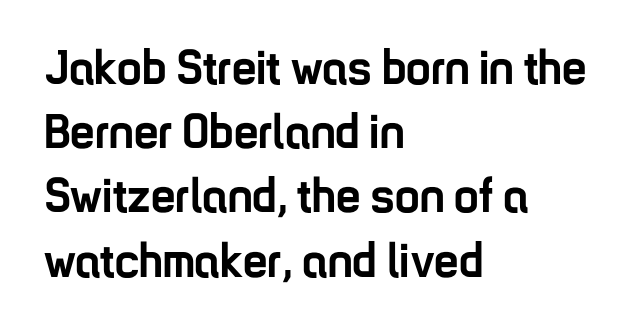
How heavy is the stroke? Heavy — this is a bold. The typeface chosen for these lines omits serifs. Designer's note — italics off, roman on. Nobody drew a line under any word here. The letterforms sit shoulder to shoulder at normal distance.
